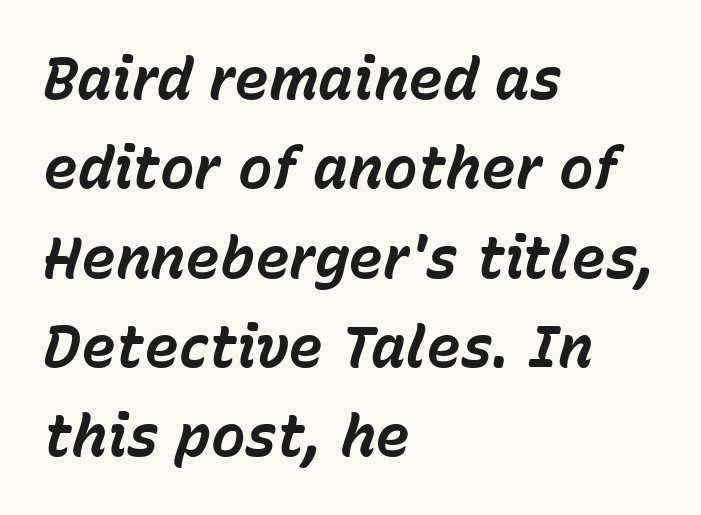
{"italic": "yes", "lean": "right", "slant_degrees": 15, "bold": "yes", "weight": "bold", "width": "normal", "stroke_contrast": "low", "x_height": "medium", "monospaced": "no", "underline": "no", "align": "left", "line_spacing": "normal", "line_spacing_ratio": 1.54, "letter_spacing": "normal", "letter_spacing_em": 0.0, "glyph_px": 58}
